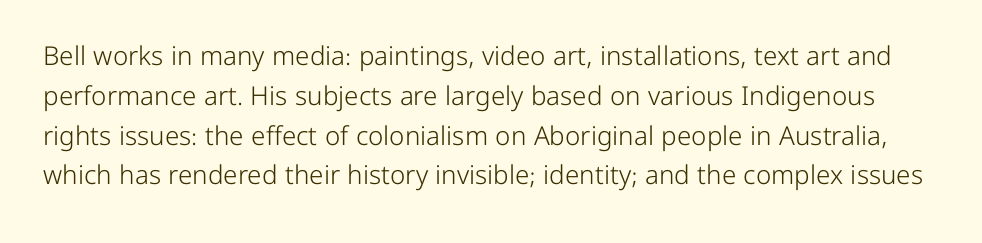
{"italic": "no", "bold": "no", "underline": "no", "line_spacing": "normal", "line_spacing_ratio": 1.53, "letter_spacing": "normal", "letter_spacing_em": 0.0, "glyph_px": 26}
